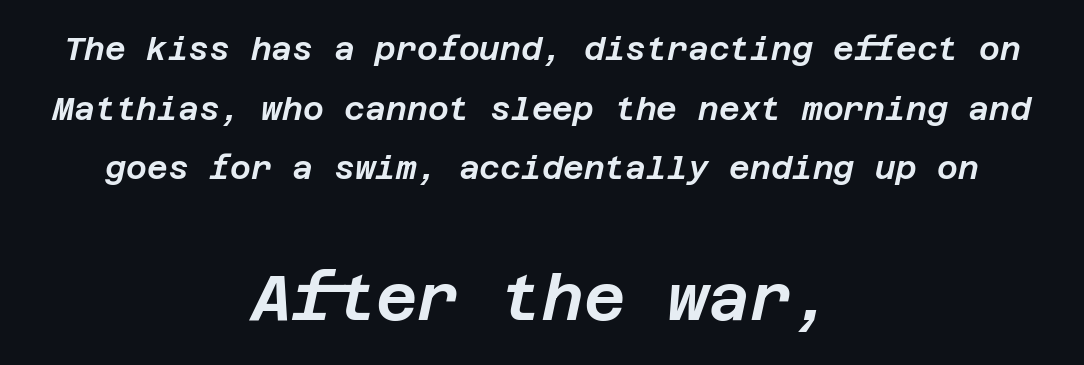
The image shows 64 px text type, italic (leaning right); set centered, line spacing 1.86x, normal letter spacing, not underlined; the second (bottom) block is 2.0x larger; low stroke contrast and a large x-height.
